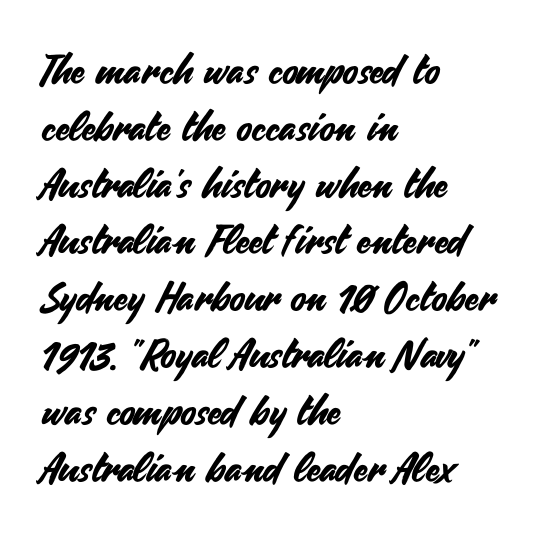
Honestly, the letter spacing is just normal — you wouldn't notice it. One glance says typical: line gaps are just what's usual. Does the type have serifs? No, each stem ends abruptly. The specimen omits any rule beneath the text block's lines. Alignment: flush left.
